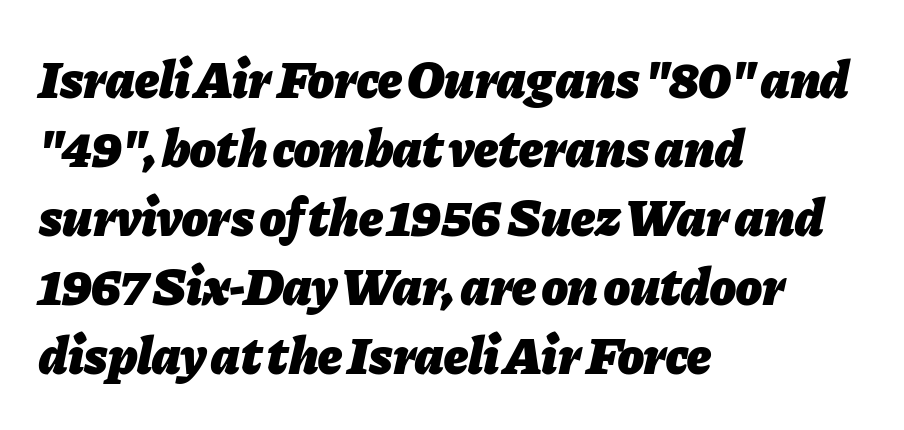
Glance below the letters and you will spot only blank space. The lines are quadded left. One glance says typical: line gaps are just what's usual. The letters sit at their default tracking, neither squeezed nor spread. Here the designer chose a conventional face with non-uniform glyph widths.
